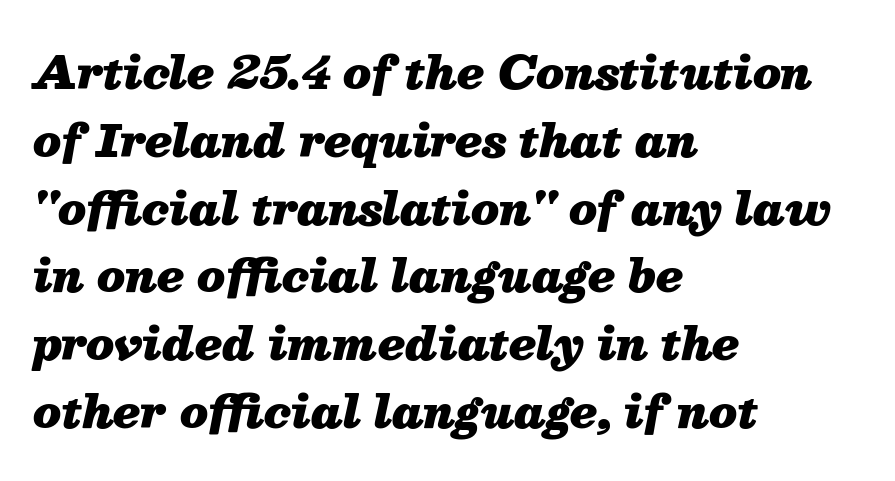
Q: Is the text bold? A: Yes.
Q: Is the text italic (slanted)? A: Yes, it leans right by about 13 degrees.
Q: Is the text underlined? A: No.
Q: How is the paragraph aligned? A: Left-aligned.
Q: Is the spacing between letters normal or unusually wide? A: Normal.
Q: Is the spacing between lines tight, normal or loose? A: Normal.
Q: Width (condensed, normal, or wide)? A: Normal.
Q: Stroke contrast? A: Medium.
Q: x-height? A: Medium.
Q: Monospaced? A: No.
